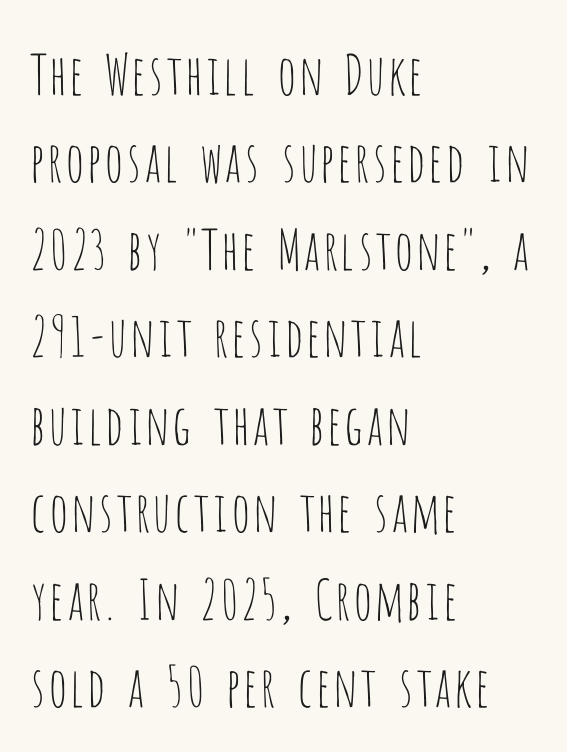
The image shows 55 px thin, condensed sans-serif type, upright; set left-aligned, normal line spacing (1.59x), normal letter spacing, not underlined; low stroke contrast and a large x-height.
